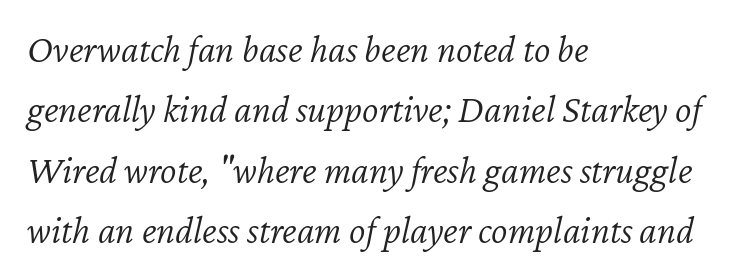
{"italic": "yes", "lean": "right", "slant_degrees": 12, "bold": "no", "weight": "light", "width": "normal", "stroke_contrast": "low", "x_height": "medium", "monospaced": "no", "underline": "no", "align": "left", "line_spacing": "normal", "line_spacing_ratio": 1.55, "letter_spacing": "normal", "letter_spacing_em": 0.0, "glyph_px": 39}
